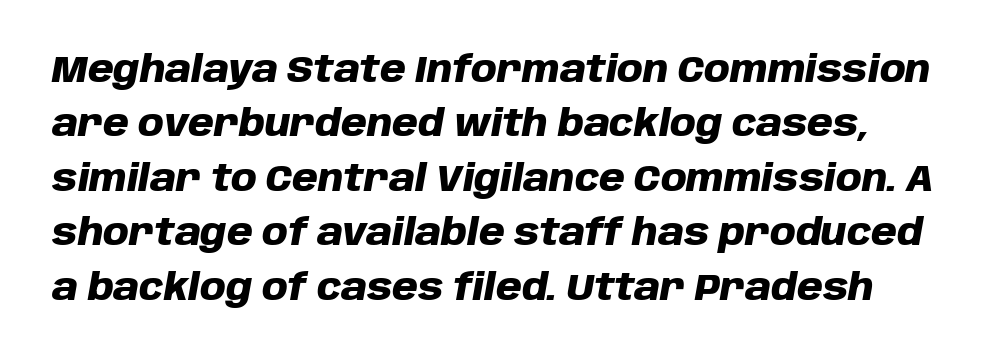
The image shows 37 px heavy type, italic (leaning right); set normal line spacing (1.47x), normal letter spacing, not underlined; low stroke contrast and a large x-height.
